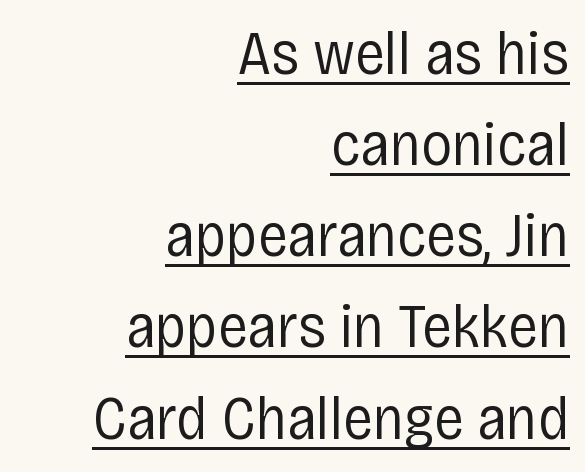
Is the block centered? No — it sits flush against the right margin. Between one letter and the next there's only the usual sliver of space. Quick note: underline on. The weight tops out at a normal text grade. Quick note: interline space is typical. The rendering shows plain stroke endings on the letterforms — a sans-serif design.
